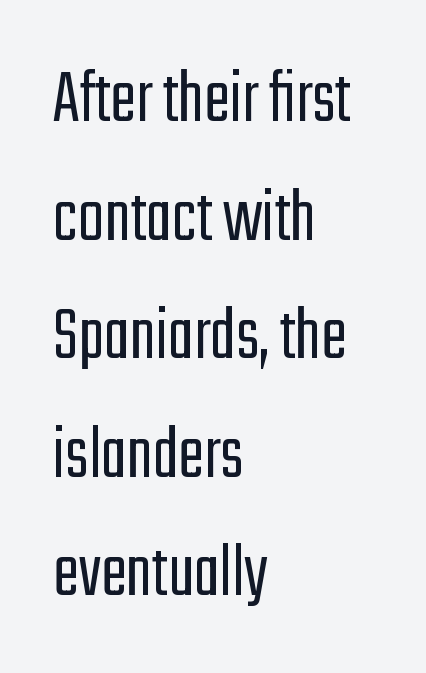
Q: Is the text bold? A: No.
Q: Is the text italic (slanted)? A: No, it is upright.
Q: Is the typeface a serif or a sans-serif typeface? A: Sans-serif.
Q: Is the text underlined? A: No.
Q: How is the paragraph aligned? A: Left-aligned.
Q: Is the spacing between letters normal or unusually wide? A: Normal.
Q: Is the spacing between lines tight, normal or loose? A: Normal.
Q: Width (condensed, normal, or wide)? A: Condensed.
Q: Stroke contrast? A: Low.
Q: x-height? A: Medium.
Q: Monospaced? A: No.
